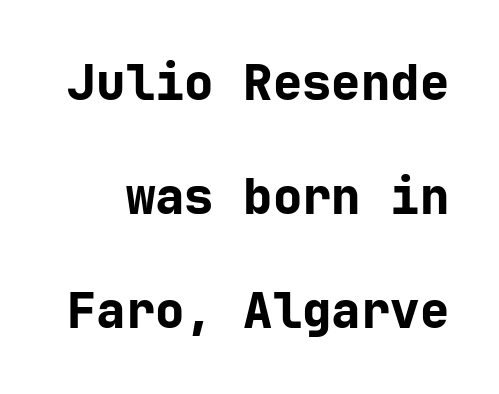
The image shows 49 px bold sans-serif type, upright; set loose line spacing (2.33x), normal letter spacing, not underlined; low stroke contrast and a medium x-height.
